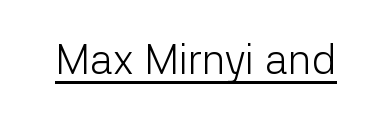
Q: Is the text bold? A: No.
Q: Is the text italic (slanted)? A: No, it is upright.
Q: Is the typeface a serif or a sans-serif typeface? A: Sans-serif.
Q: Is the text underlined? A: Yes.
Q: Is the spacing between letters normal or unusually wide? A: Normal.
Q: Width (condensed, normal, or wide)? A: Normal.
Q: Stroke contrast? A: Low.
Q: x-height? A: Medium.
Q: Monospaced? A: No.
